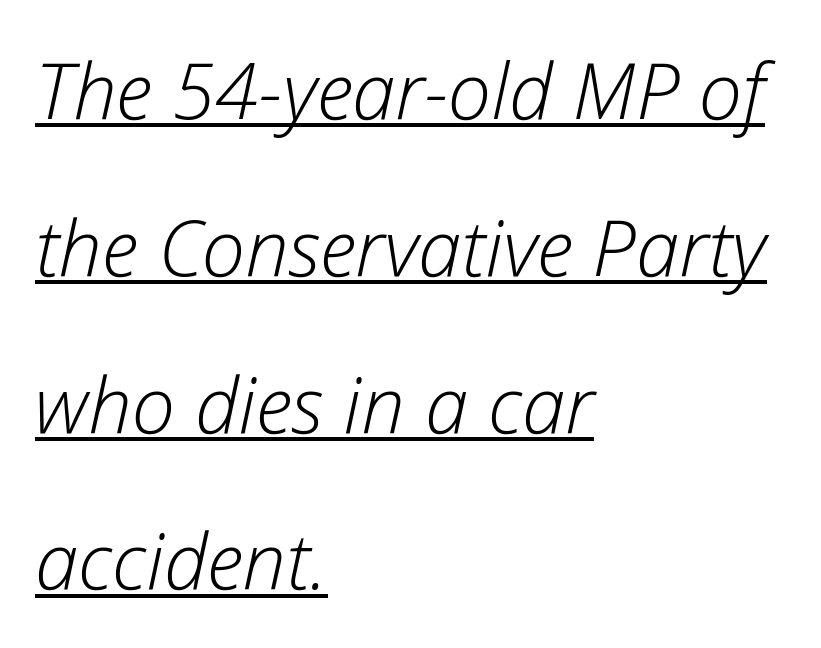
The image shows 78 px light type, italic (leaning right); set left-aligned, loose line spacing (2.01x), normal letter spacing, underlined; low stroke contrast and a medium x-height.
